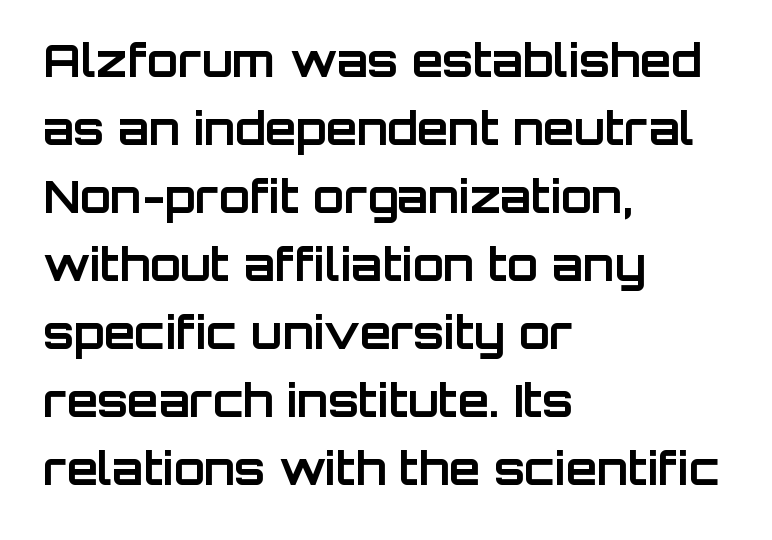
{"serif": "no", "italic": "no", "bold": "yes", "weight": "bold", "width": "normal", "stroke_contrast": "low", "x_height": "large", "monospaced": "no", "underline": "no", "align": "left", "line_spacing": "normal", "line_spacing_ratio": 1.51, "letter_spacing": "normal", "letter_spacing_em": 0.0, "glyph_px": 45}
